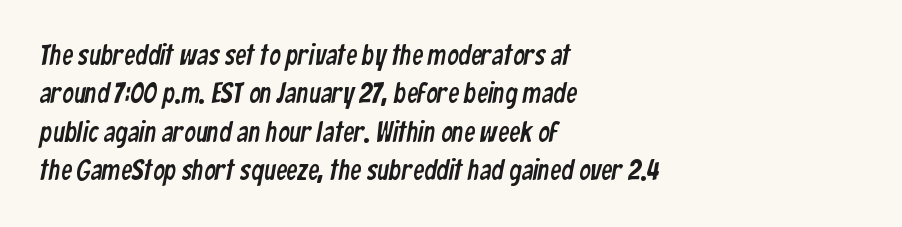
The image shows 28 px condensed sans-serif type; set left-aligned, normal line spacing (1.37x), normal letter spacing, not underlined; low stroke contrast and a medium x-height.
